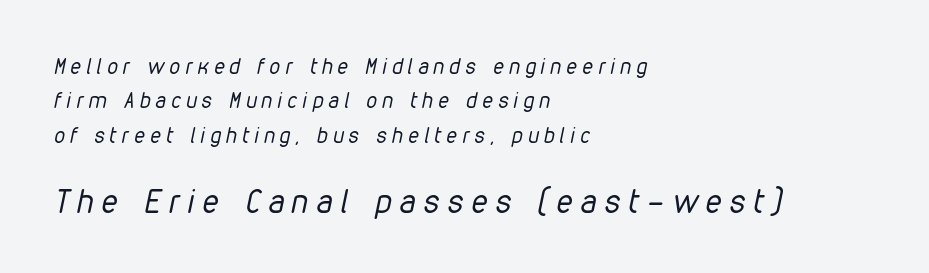
This sample uses expanded letter spacing, leaving extra air between glyphs. No chunkiness to these letters — they're not bold. The block sitting lower on the canvas is the one with enlarged characters. You could not count columns in this text — the font is proportionally spaced.
